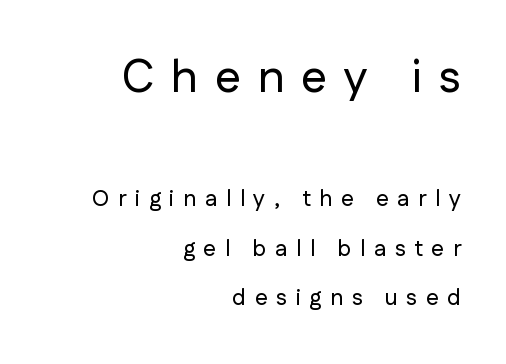
The passage shown is not underscored anywhere. Grotesque or geometric, the face here clearly has no serifs. A flush-right, rag-left setting is used for this passage. Large over small — that's the arrangement of the two blocks here. You could fit nearly another row in the gap between these rows. The typography opts for an upright posture over an oblique one.
